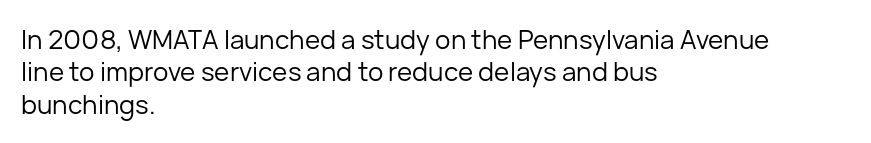
{"italic": "no", "bold": "no", "underline": "no", "align": "left", "line_spacing": "normal", "line_spacing_ratio": 1.25, "letter_spacing": "normal", "letter_spacing_em": 0.0, "glyph_px": 26}
